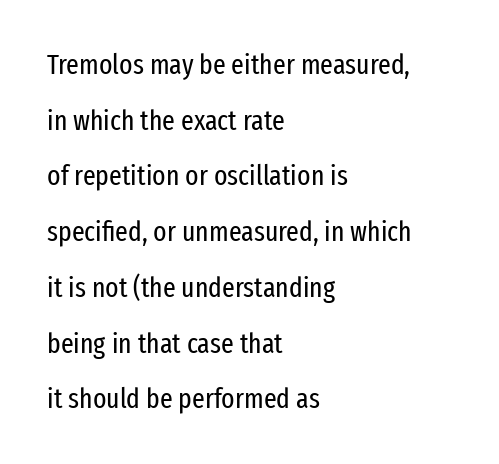
The image shows 28 px regular-weight, condensed sans-serif type, upright; set left-aligned, loose line spacing (1.99x), normal letter spacing, not underlined; low stroke contrast and a medium x-height.
